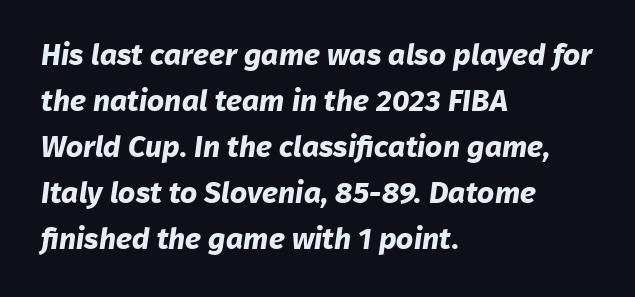
{"serif": "no", "bold": "yes", "weight": "bold", "width": "normal", "stroke_contrast": "low", "x_height": "medium", "monospaced": "no", "underline": "no", "align": "left", "line_spacing": "normal", "line_spacing_ratio": 1.53, "letter_spacing": "normal", "letter_spacing_em": 0.0, "glyph_px": 30}
